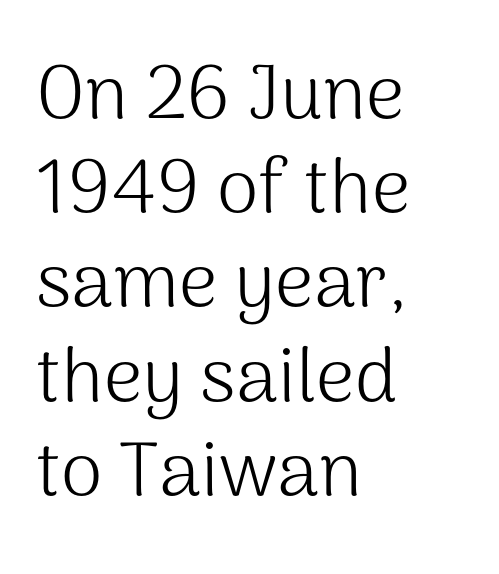
Do the characters align in a grid? No, the font is proportional. A typesetter would label this face a sans. Tracking value appears to be zero — textbook default spacing. If you drew a ruler down the left edge, every line would touch it.
